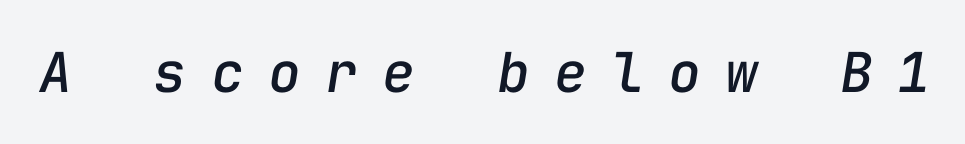
The image shows 55 px text type, italic (leaning right), monospaced; set unusually wide letter spacing (+0.44 em), not underlined; low stroke contrast and a medium x-height.
